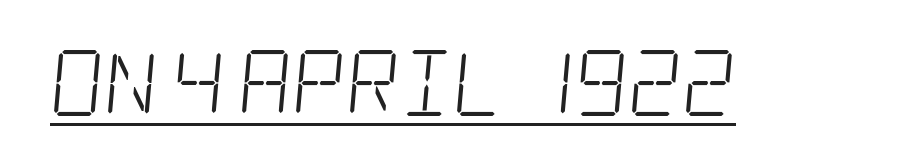
This sample uses a serif face. The typeface has the unassuming heft of standard copy or less. The specimen includes a rule beneath the text block's lines. Students, note that the glyphs here touch the page at normal intervals.
